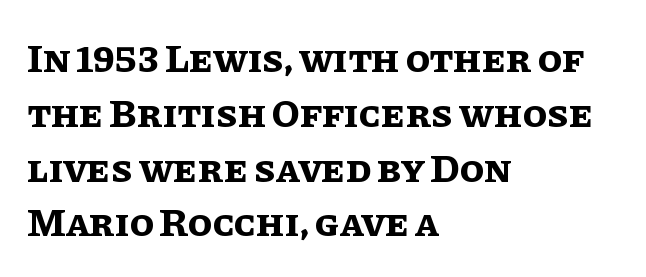
The image shows 40 px bold type, upright; set left-aligned, normal line spacing (1.37x), normal letter spacing, not underlined; low stroke contrast and a large x-height.
